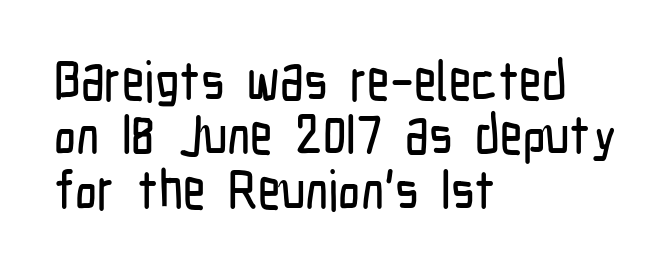
The image shows 55 px condensed sans-serif type, upright; set left-aligned, tight line spacing (0.99x), normal letter spacing, not underlined; low stroke contrast and a medium x-height.
